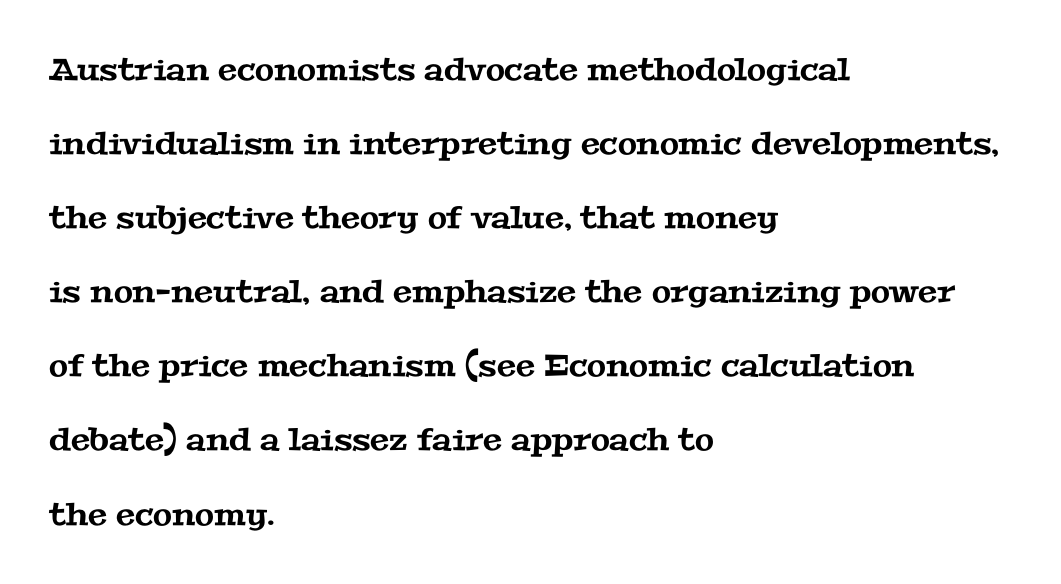
Do the characters align in a grid? No, the font is proportional. Line spacing here is loose. Standard letterfit; no display-style spreading of the glyphs. Yep, those are serifs on the letters. The lines in this sample share a left origin and differ only in where they stop.
